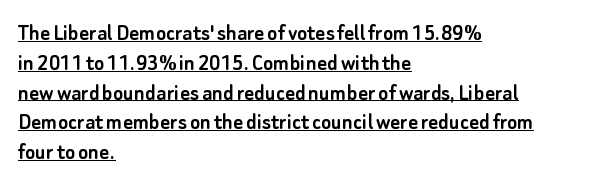
The image shows 24 px text type, upright; set left-aligned, line spacing 1.24x, normal letter spacing, underlined.
